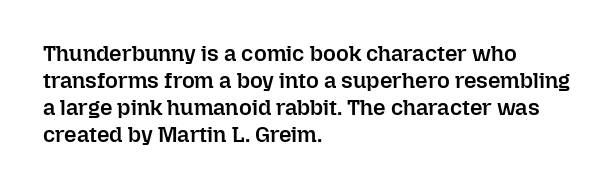
Q: Is the text bold? A: Semi-bold.
Q: Is the text italic (slanted)? A: No, it is upright.
Q: Is the text underlined? A: No.
Q: How is the paragraph aligned? A: Left-aligned.
Q: Is the spacing between letters normal or unusually wide? A: Normal.
